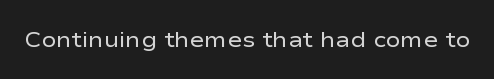
{"italic": "no", "bold": "no", "underline": "no", "letter_spacing": "normal", "letter_spacing_em": 0.0, "glyph_px": 22}
